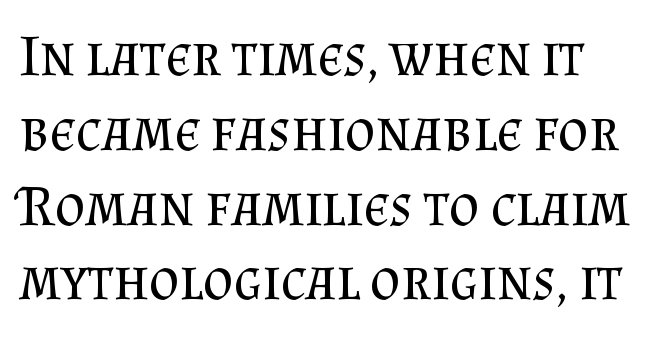
Q: Is the text bold? A: No.
Q: Is the text italic (slanted)? A: No, it is upright.
Q: Is the typeface a serif or a sans-serif typeface? A: Serif.
Q: Is the text underlined? A: No.
Q: Is the spacing between letters normal or unusually wide? A: Normal.
Q: Is the spacing between lines tight, normal or loose? A: Normal.
Q: Width (condensed, normal, or wide)? A: Normal.
Q: Stroke contrast? A: Medium.
Q: x-height? A: Small.
Q: Monospaced? A: No.
